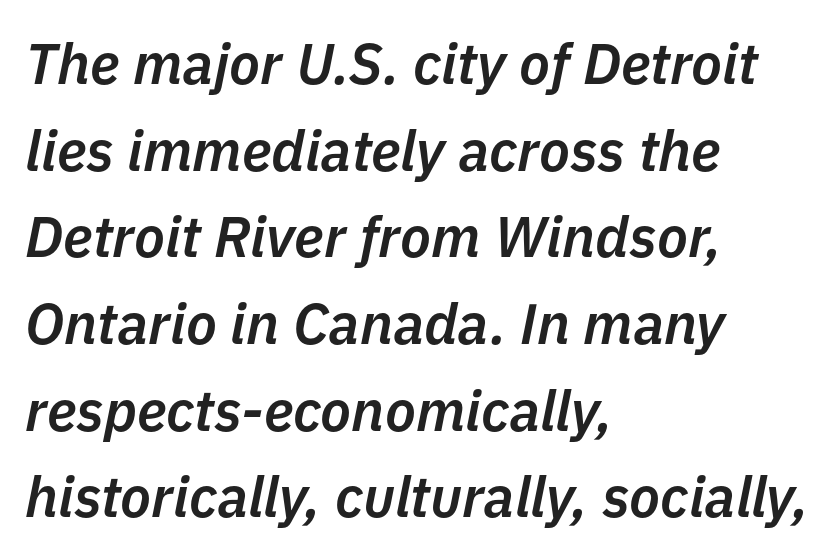
The image shows 57 px semibold type, italic (leaning right); set left-aligned, normal line spacing (1.52x), normal letter spacing, not underlined; low stroke contrast and a medium x-height.
